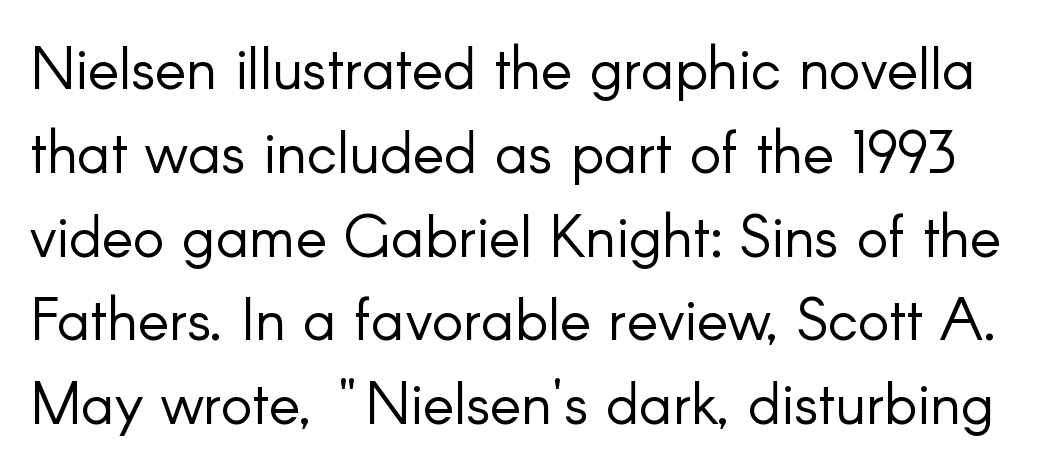
The face used here is proportionally spaced, like ordinary book or web type. These glyphs show unthickened strokes, regular width or finer. A roman cut, with each character standing at attention. The face used here is a sans, in the tradition of grotesques and geometrics.
